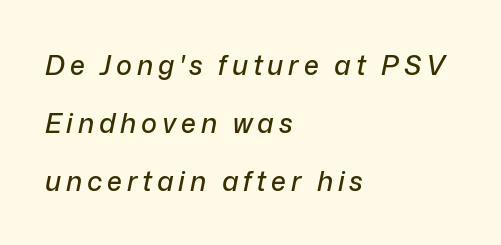
The image shows 27 px text type, italic (leaning right); set left-aligned, loose line spacing (2.14x), not underlined.
